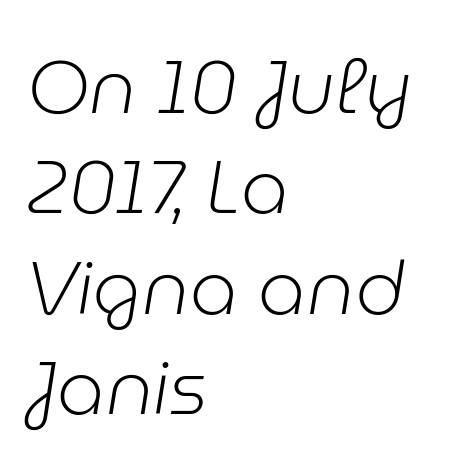
{"italic": "yes", "lean": "right", "slant_degrees": 9, "bold": "no", "weight": "light", "width": "normal", "stroke_contrast": "low", "x_height": "medium", "monospaced": "no", "underline": "no", "align": "left", "line_spacing": "normal", "line_spacing_ratio": 1.34, "letter_spacing": "normal", "letter_spacing_em": 0.0, "glyph_px": 75}
